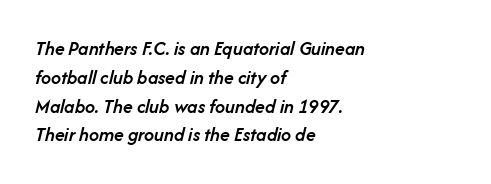
{"italic": "yes", "lean": "right", "slant_degrees": 14, "bold": "semi", "underline": "no", "align": "left", "line_spacing": "normal", "line_spacing_ratio": 1.44, "letter_spacing": "normal", "letter_spacing_em": 0.0, "glyph_px": 20}
